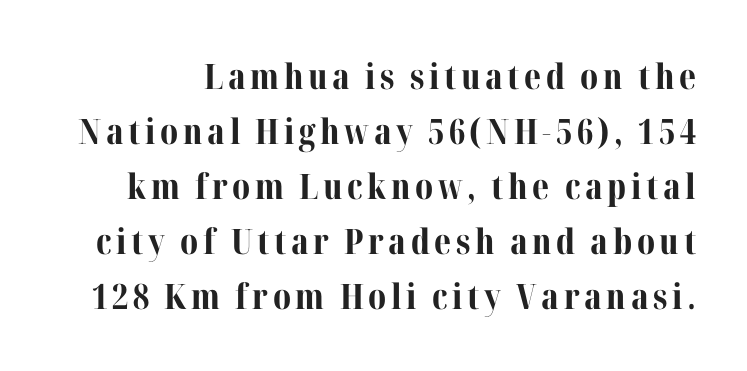
{"serif": "yes", "italic": "no", "bold": "yes", "weight": "bold", "width": "normal", "stroke_contrast": "medium", "x_height": "medium", "monospaced": "no", "underline": "no", "line_spacing": "normal", "line_spacing_ratio": 1.57, "glyph_px": 35}
